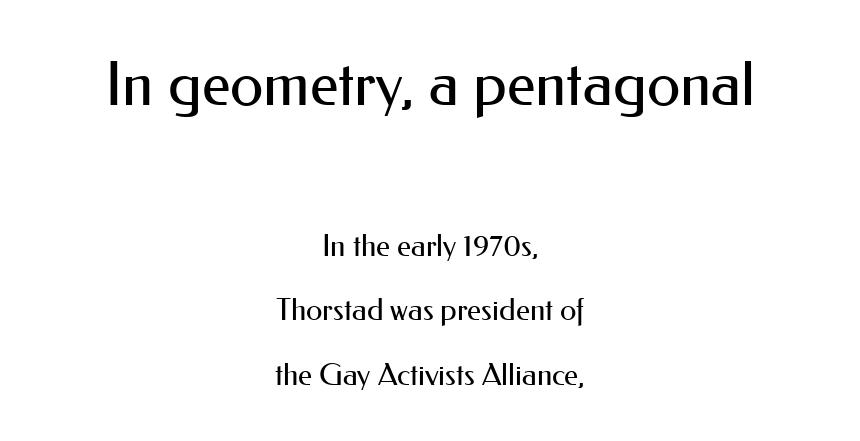
The image shows 61 px regular-weight sans-serif type, upright; set centered, loose line spacing (2.15x), normal letter spacing, not underlined; the first (top) block is 2.03x larger; medium stroke contrast and a small x-height.
